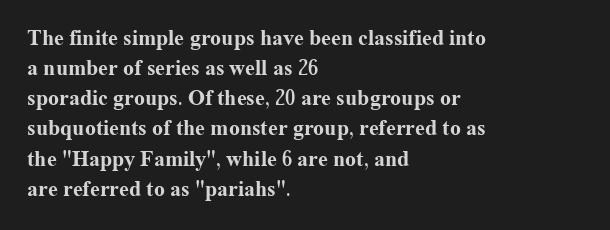
The image shows 22 px bold type, upright; set left-aligned, normal line spacing (1.37x), normal letter spacing, not underlined.
